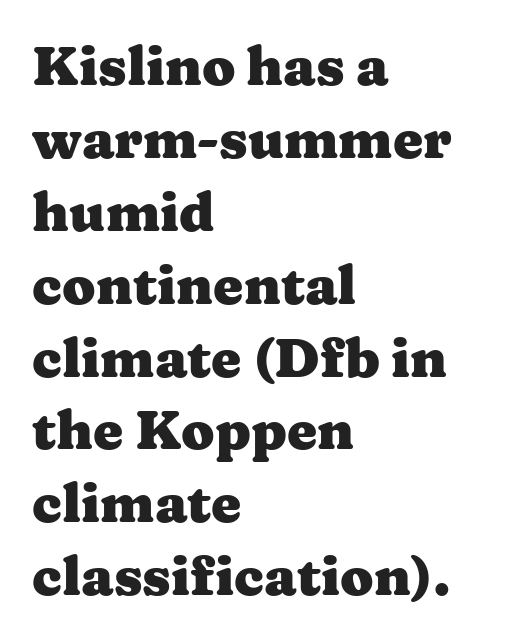
{"serif": "yes", "italic": "no", "bold": "yes", "weight": "heavy", "width": "wide", "stroke_contrast": "medium", "x_height": "medium", "monospaced": "no", "underline": "no", "align": "left", "line_spacing": "normal", "line_spacing_ratio": 1.35, "letter_spacing": "normal", "letter_spacing_em": 0.0, "glyph_px": 54}
